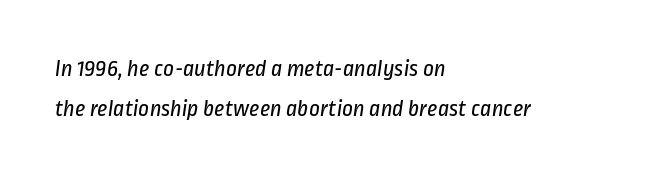
Q: Is the text bold? A: No.
Q: Is the text underlined? A: No.
Q: How is the paragraph aligned? A: Left-aligned.
Q: Is the spacing between letters normal or unusually wide? A: Normal.
Q: Is the spacing between lines tight, normal or loose? A: Normal.
